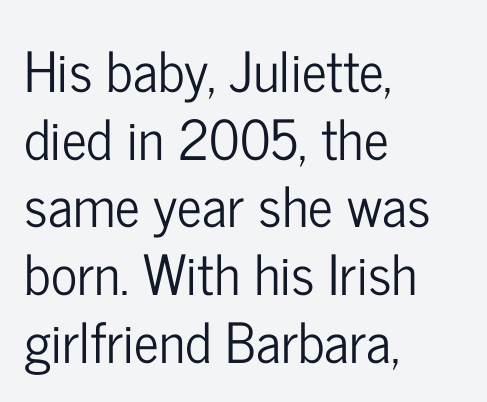
{"serif": "no", "italic": "no", "width": "condensed", "stroke_contrast": "low", "x_height": "medium", "monospaced": "no", "underline": "no", "align": "left", "line_spacing_ratio": 1.23, "letter_spacing": "normal", "letter_spacing_em": 0.0, "glyph_px": 55}
